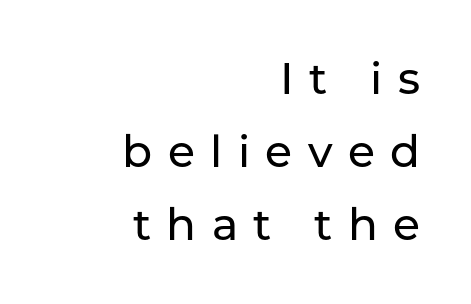
Q: Is the text italic (slanted)? A: No, it is upright.
Q: Is the typeface a serif or a sans-serif typeface? A: Sans-serif.
Q: Is the text underlined? A: No.
Q: How is the paragraph aligned? A: Right-aligned.
Q: Is the spacing between letters normal or unusually wide? A: Unusually wide.
Q: Is the spacing between lines tight, normal or loose? A: Normal.
Q: Width (condensed, normal, or wide)? A: Normal.
Q: Stroke contrast? A: Low.
Q: x-height? A: Medium.
Q: Monospaced? A: No.
